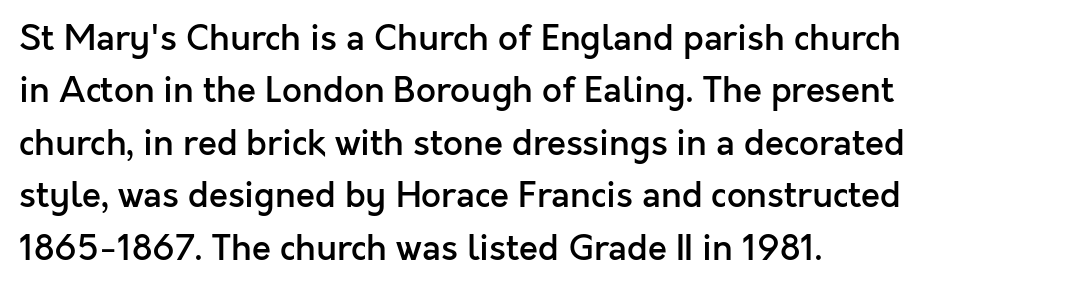
The image shows 35 px semibold sans-serif type, upright; set left-aligned, normal line spacing (1.5x), normal letter spacing, not underlined; a medium x-height.
